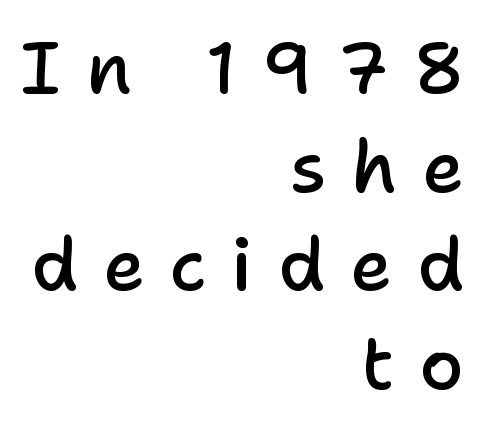
Q: Is the text bold? A: Semi-bold.
Q: Is the text italic (slanted)? A: No, it is upright.
Q: Is the typeface a serif or a sans-serif typeface? A: Sans-serif.
Q: Is the text underlined? A: No.
Q: How is the paragraph aligned? A: Right-aligned.
Q: Is the spacing between letters normal or unusually wide? A: Unusually wide.
Q: Is the spacing between lines tight, normal or loose? A: Normal.
Q: Width (condensed, normal, or wide)? A: Normal.
Q: Stroke contrast? A: Low.
Q: x-height? A: Medium.
Q: Monospaced? A: No.
